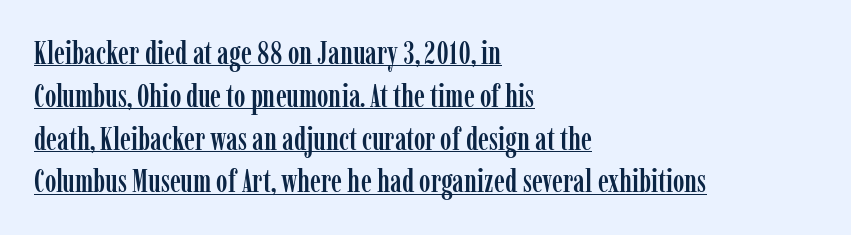
{"serif": "yes", "italic": "no", "width": "condensed", "stroke_contrast": "low", "x_height": "medium", "monospaced": "no", "underline": "yes", "align": "left", "line_spacing": "normal", "line_spacing_ratio": 1.38, "letter_spacing": "normal", "letter_spacing_em": 0.0, "glyph_px": 31}
